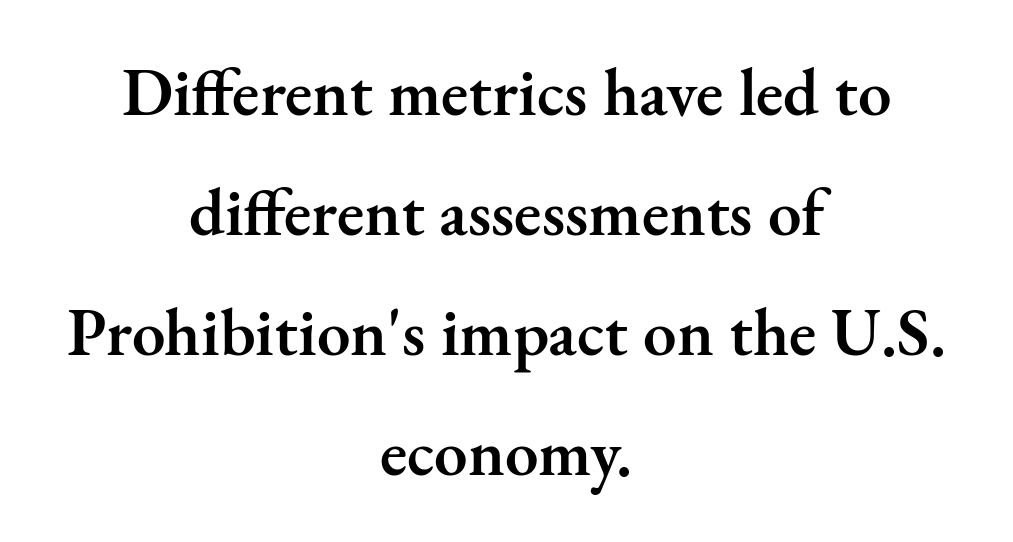
The image shows 67 px semibold serif type, upright; set centered, line spacing 1.79x, normal letter spacing, not underlined; medium stroke contrast and a small x-height.
